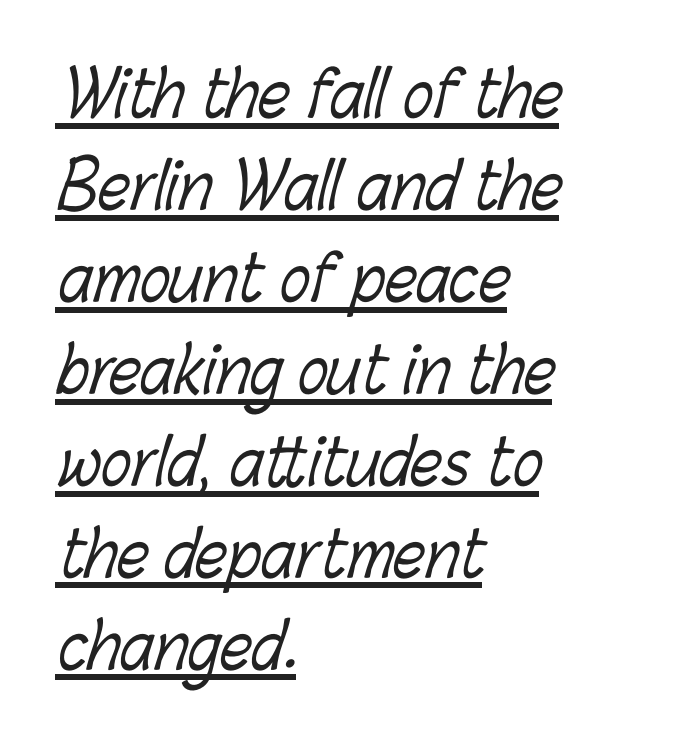
Letter spacing: default. Is the type heavy? It reads as light-to-regular instead. The face used here is proportionally spaced, like ordinary book or web type. Reading down the block, your eye returns to a fixed left position each line. What's the leading like? Ordinary, nothing unusual.
